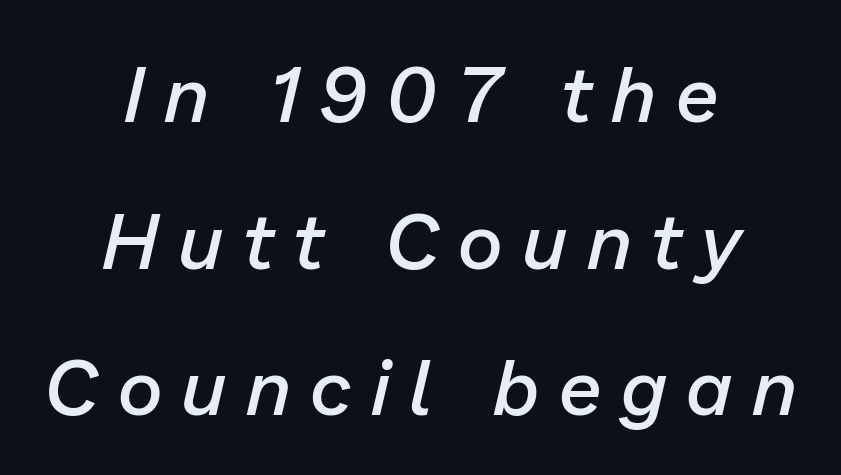
The paragraph has two soft edges and a firm central axis. How heavy is the stroke? Medium-heavy — a semibold, shy of bold. You could not count columns in this text — the font is proportionally spaced. Words appear elongated and porous because spacing is wide. The gap between lines stays unmarked.
